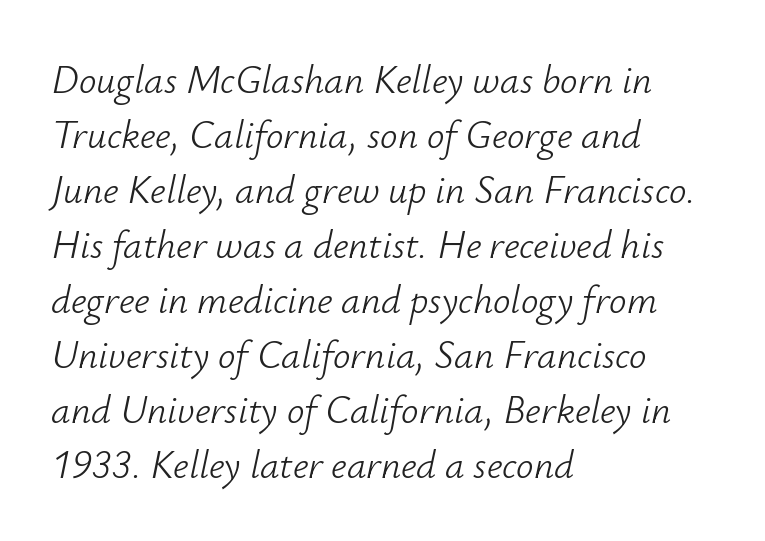
The image shows 39 px light type, italic (leaning right); set left-aligned, normal line spacing (1.41x), normal letter spacing, not underlined; low stroke contrast and a small x-height.
